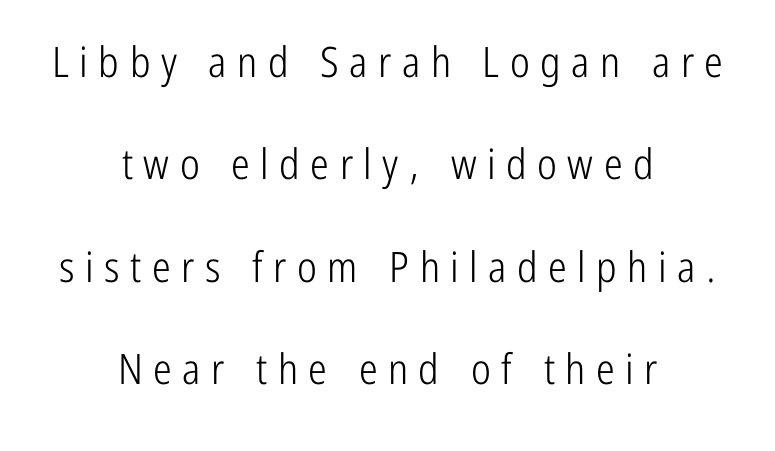
The image shows 42 px light, condensed sans-serif type, upright; set centered, loose line spacing (2.44x), unusually wide letter spacing (+0.25 em), not underlined; low stroke contrast and a medium x-height.
